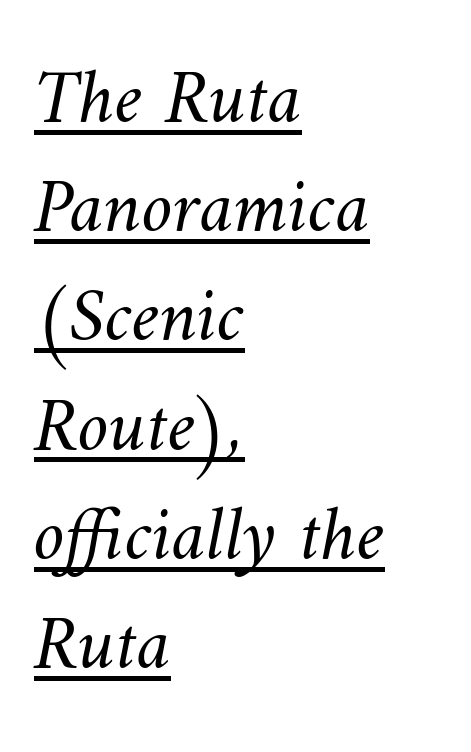
Q: Is the text bold? A: No.
Q: Is the text underlined? A: Yes.
Q: How is the paragraph aligned? A: Left-aligned.
Q: Is the spacing between letters normal or unusually wide? A: Normal.
Q: Is the spacing between lines tight, normal or loose? A: Normal.
Q: Width (condensed, normal, or wide)? A: Normal.
Q: Stroke contrast? A: Medium.
Q: x-height? A: Small.
Q: Monospaced? A: No.
